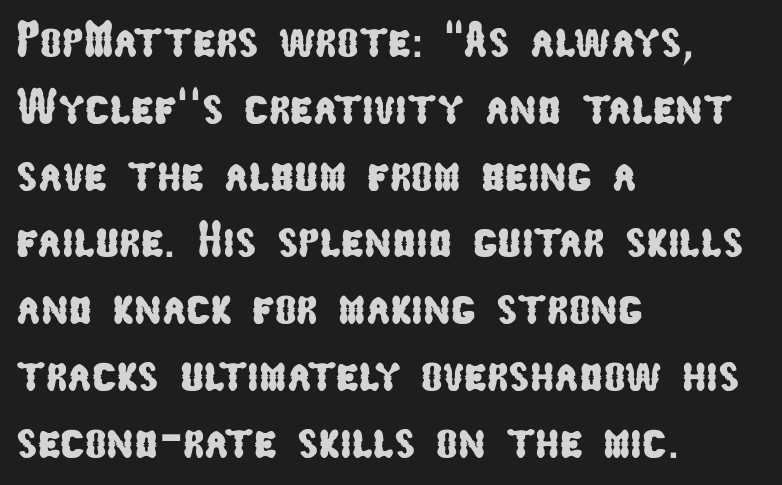
Each letter keeps its own natural width here, so spacing adapts to shape. Anything drawn beneath the words? Only blank space. The setting favours the left margin, as ordinary paragraphs usually do. Does extra space separate the letters? No, they use regular spacing.
